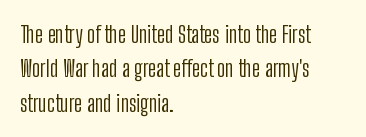
The image shows 23 px text type, upright; set left-aligned, normal line spacing (1.49x), normal letter spacing, not underlined.
